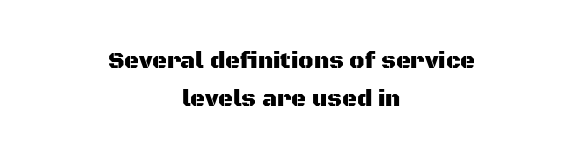
The letters sit at their default tracking, neither squeezed nor spread. Each row of text sits above clean, open space. If you folded the block vertically in half, each line would mirror itself in length. This is roman type, the default non-slanted kind. Whoever set this chose a conventional vertical rhythm.
